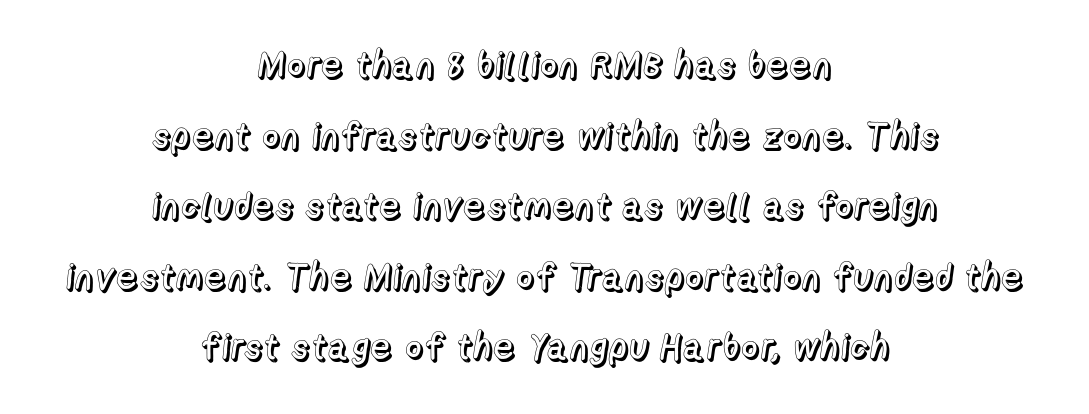
Q: Is the text italic (slanted)? A: Yes.
Q: Is the text underlined? A: No.
Q: How is the paragraph aligned? A: Centered.
Q: Is the spacing between letters normal or unusually wide? A: Normal.
Q: Is the spacing between lines tight, normal or loose? A: Loose.
Q: Width (condensed, normal, or wide)? A: Normal.
Q: x-height? A: Medium.
Q: Monospaced? A: No.
